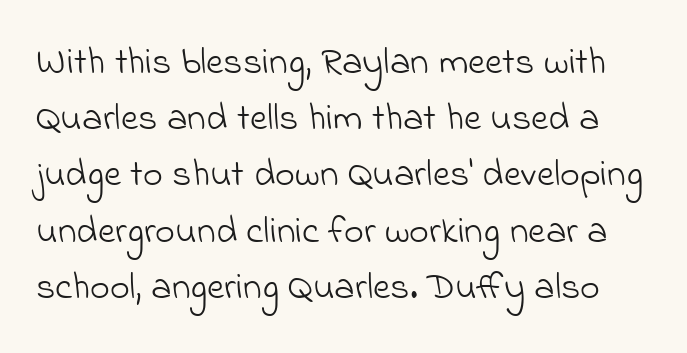
The image shows 38 px light sans-serif type; set normal line spacing (1.48x), normal letter spacing, not underlined; low stroke contrast and a small x-height.
